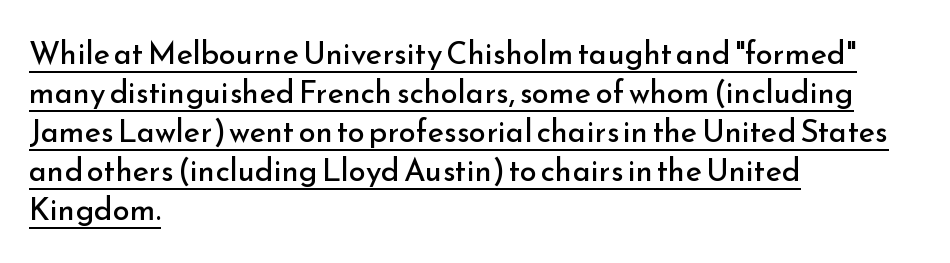
One-word summary of the alignment: left. Caption: standard tracking, unaltered. The letters look calm and open, with moderate or lighter stems. This block has exactly the height ordinary leading produces. The typeface chosen for these lines omits serifs. In terms of posture, this sample is upright.
